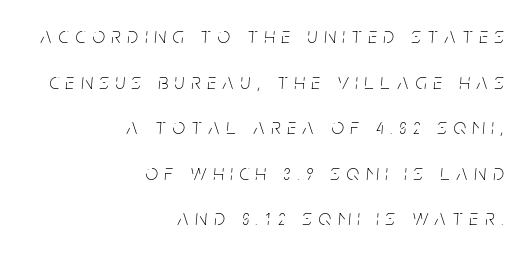
Q: Is the text bold? A: No.
Q: Is the text italic (slanted)? A: Yes, it leans right by about 5 degrees.
Q: Is the text underlined? A: No.
Q: How is the paragraph aligned? A: Right-aligned.
Q: Is the spacing between letters normal or unusually wide? A: Unusually wide.
Q: Is the spacing between lines tight, normal or loose? A: Loose.
